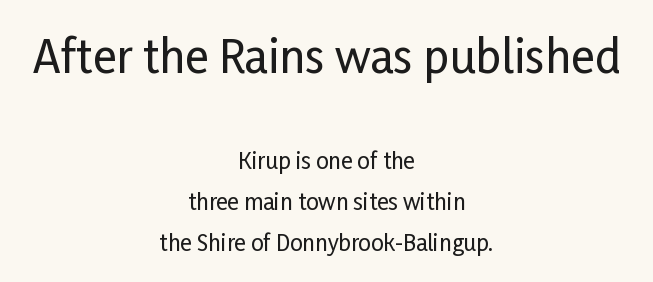
Q: Is the text italic (slanted)? A: No, it is upright.
Q: Is the typeface a serif or a sans-serif typeface? A: Sans-serif.
Q: Is the text underlined? A: No.
Q: How is the paragraph aligned? A: Centered.
Q: Is the spacing between letters normal or unusually wide? A: Normal.
Q: Which block of text is set in a larger size, the first (top) or the second (bottom)? A: The first (top) one.
Q: Width (condensed, normal, or wide)? A: Condensed.
Q: Stroke contrast? A: Low.
Q: x-height? A: Medium.
Q: Monospaced? A: No.
